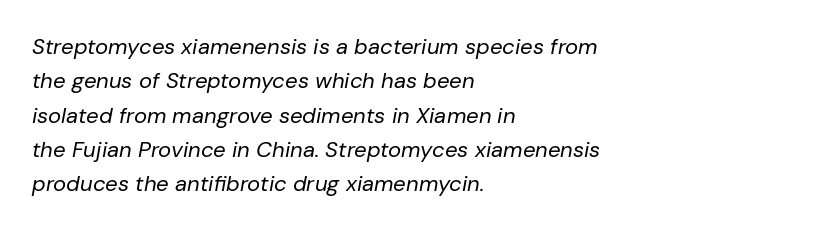
{"italic": "yes", "lean": "right", "slant_degrees": 10, "bold": "no", "underline": "no", "align": "left", "line_spacing": "normal", "line_spacing_ratio": 1.56, "letter_spacing": "normal", "letter_spacing_em": 0.0, "glyph_px": 22}
